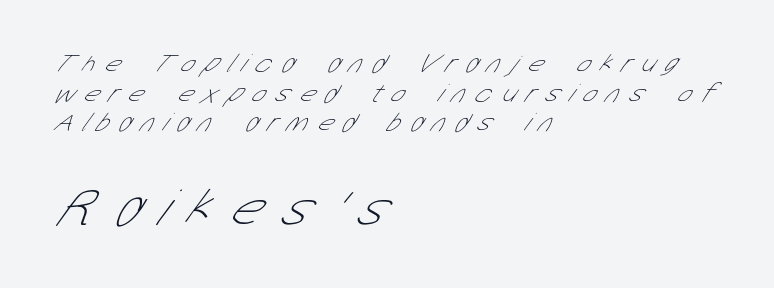
Q: Is the text bold? A: No.
Q: Is the typeface a serif or a sans-serif typeface? A: Sans-serif.
Q: Is the text underlined? A: No.
Q: How is the paragraph aligned? A: Left-aligned.
Q: Is the spacing between letters normal or unusually wide? A: Unusually wide.
Q: Is the spacing between lines tight, normal or loose? A: Tight.
Q: Which block of text is set in a larger size, the first (top) or the second (bottom)? A: The second (bottom) one.
Q: Width (condensed, normal, or wide)? A: Condensed.
Q: Stroke contrast? A: Low.
Q: x-height? A: Medium.
Q: Monospaced? A: No.
